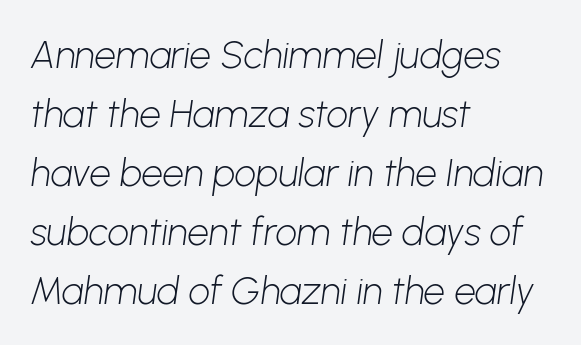
The image shows 38 px light sans-serif type; set left-aligned, normal line spacing (1.55x), normal letter spacing, not underlined; low stroke contrast and a medium x-height.
